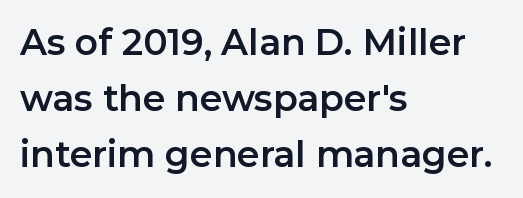
The image shows 36 px sans-serif type, upright; set left-aligned, normal line spacing (1.56x), normal letter spacing, not underlined; low stroke contrast and a medium x-height.
